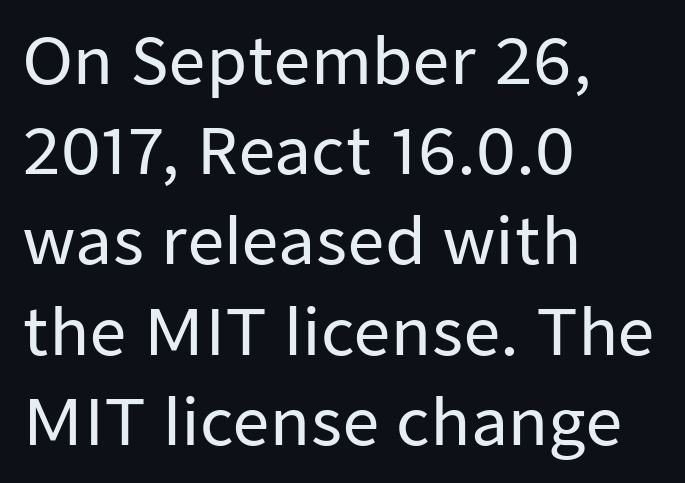
{"serif": "no", "italic": "no", "width": "normal", "stroke_contrast": "low", "x_height": "medium", "monospaced": "no", "underline": "no", "align": "left", "line_spacing": "normal", "line_spacing_ratio": 1.41, "letter_spacing": "normal", "letter_spacing_em": 0.0, "glyph_px": 64}
